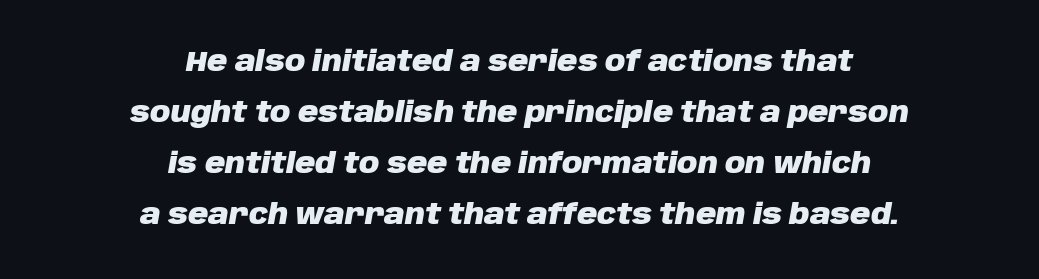
The image shows 28 px heavy type, italic (leaning right); set centered, line spacing 1.82x, normal letter spacing, not underlined; low stroke contrast and a large x-height.
